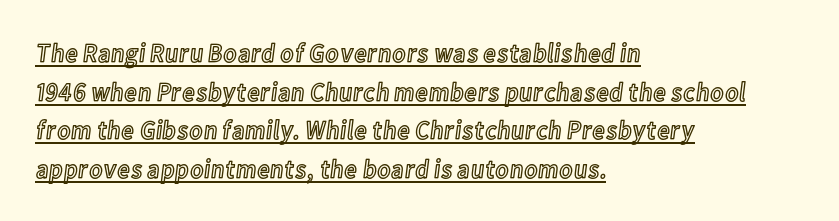
The image shows 27 px text type; set left-aligned, normal line spacing (1.43x), normal letter spacing, underlined.
